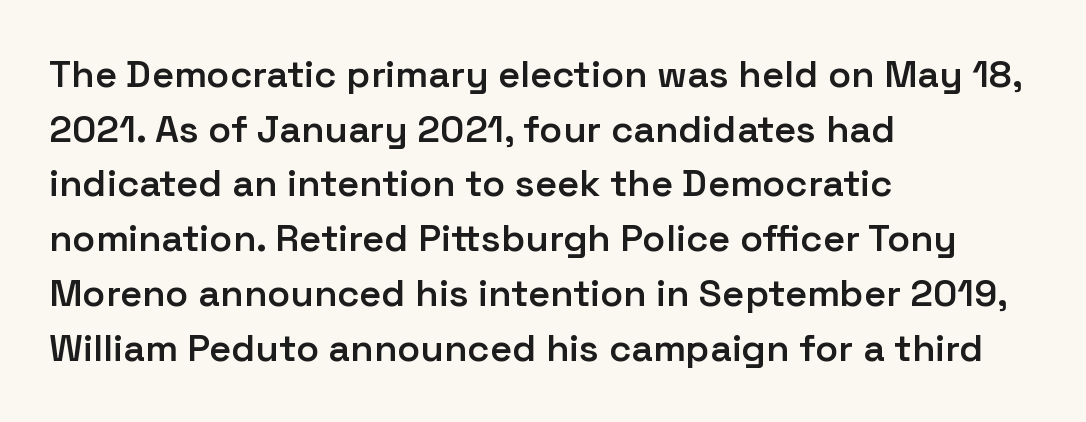
Nobody touched the tracking dial on this one. As a designer I'd log this as weight 600, semibold. Alignment: flush left. Style check: upright. Does the type have serifs? No, each stem ends abruptly.
